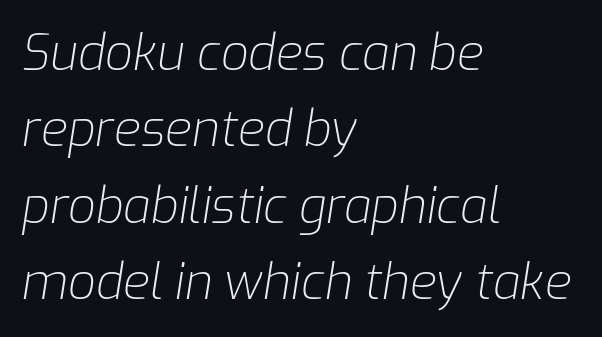
Q: Is the text bold? A: No.
Q: Is the text italic (slanted)? A: Yes, it leans right by about 9 degrees.
Q: Is the text underlined? A: No.
Q: How is the paragraph aligned? A: Left-aligned.
Q: Is the spacing between letters normal or unusually wide? A: Normal.
Q: Is the spacing between lines tight, normal or loose? A: Normal.
Q: Width (condensed, normal, or wide)? A: Normal.
Q: Stroke contrast? A: Low.
Q: x-height? A: Medium.
Q: Monospaced? A: No.
